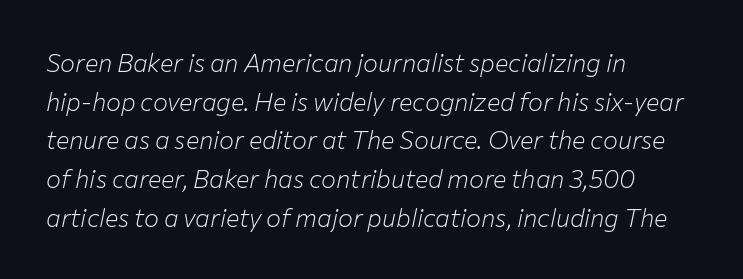
The image shows 25 px text type, italic (leaning right); set left-aligned, normal line spacing (1.55x), normal letter spacing, not underlined.
